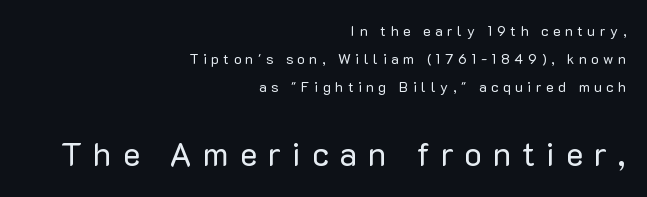
Q: Is the text bold? A: No.
Q: Is the text italic (slanted)? A: No, it is upright.
Q: Is the typeface a serif or a sans-serif typeface? A: Sans-serif.
Q: Is the text underlined? A: No.
Q: How is the paragraph aligned? A: Right-aligned.
Q: Is the spacing between letters normal or unusually wide? A: Unusually wide.
Q: Is the spacing between lines tight, normal or loose? A: Loose.
Q: Which block of text is set in a larger size, the first (top) or the second (bottom)? A: The second (bottom) one.
Q: Width (condensed, normal, or wide)? A: Normal.
Q: Stroke contrast? A: Low.
Q: x-height? A: Medium.
Q: Monospaced? A: No.
